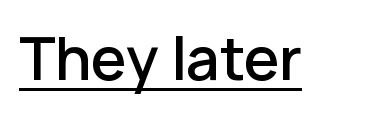
The letters stand straight up with perfectly vertical stems. Descenders here cross a horizontal rule under the line. Here the glyphs are tracked normally, forming tight word shapes. These lines carry some extra weight — a demibold, not a full bold. The passage shown is typed in a proportional face where columns would drift.
